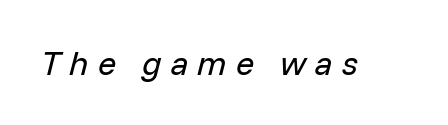
Q: Is the text bold? A: No.
Q: Is the text italic (slanted)? A: Yes, it leans right by about 14 degrees.
Q: Is the text underlined? A: No.
Q: Is the spacing between letters normal or unusually wide? A: Unusually wide.
Q: Width (condensed, normal, or wide)? A: Normal.
Q: Stroke contrast? A: Low.
Q: x-height? A: Medium.
Q: Monospaced? A: No.
